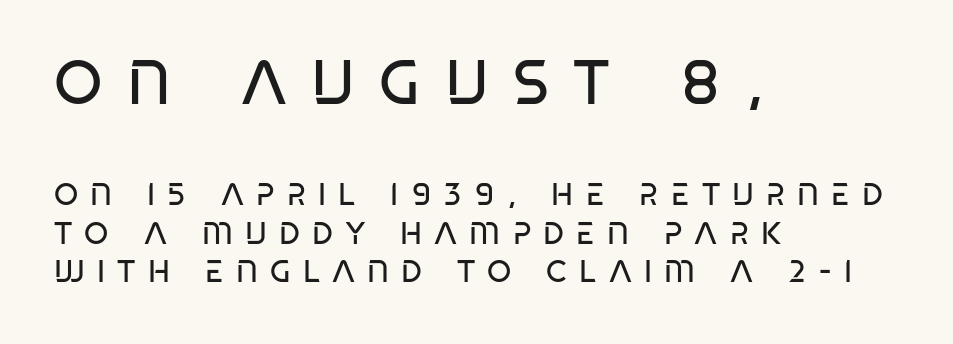
Substantial extra tracking has been applied to these lines. Bare-footed words on every line. Layout note: lines flush left. Think standard paragraph weight, or any step lighter than that. Is this a sans? Yes — the strokes have no serifs. Think of a printed novel: that variable character pitch is what you see here.
